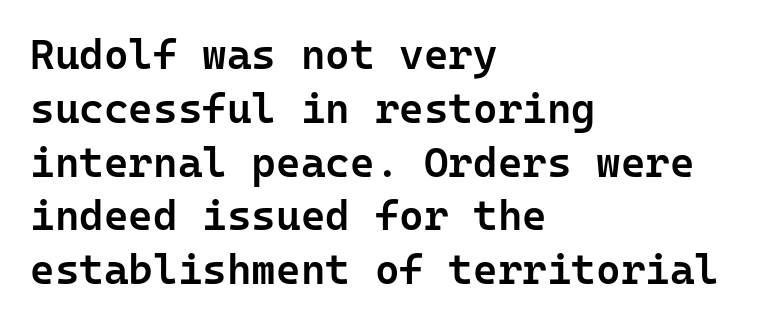
{"serif": "no", "italic": "no", "bold": "semi", "weight": "semibold", "width": "normal", "stroke_contrast": "low", "x_height": "medium", "monospaced": "yes", "underline": "no", "align": "left", "line_spacing": "normal", "line_spacing_ratio": 1.28, "letter_spacing": "normal", "letter_spacing_em": 0.0, "glyph_px": 42}
